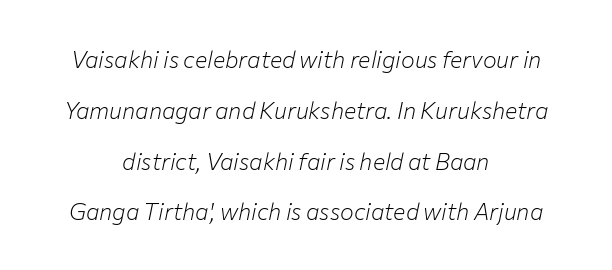
{"italic": "yes", "lean": "right", "slant_degrees": 12, "bold": "no", "underline": "no", "align": "center", "line_spacing": "loose", "line_spacing_ratio": 2.21, "letter_spacing": "normal", "letter_spacing_em": 0.0, "glyph_px": 23}
